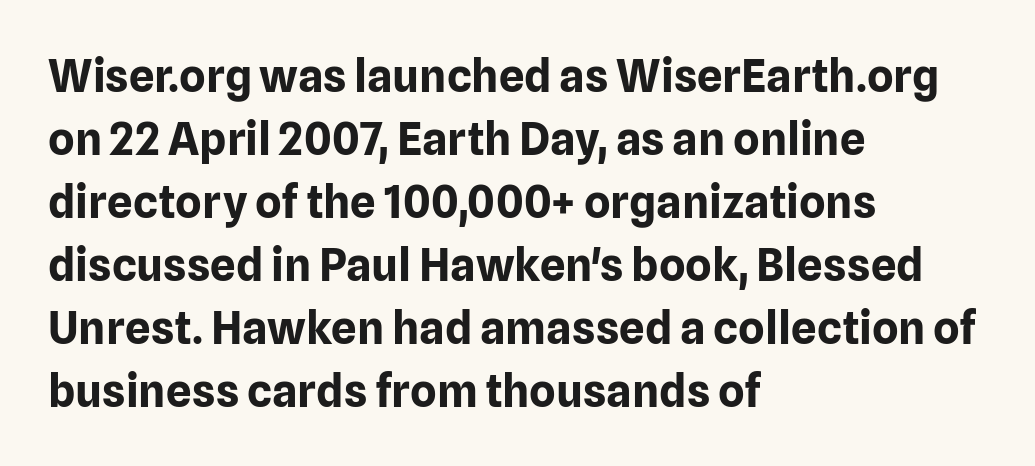
The image shows 45 px bold sans-serif type, upright; set left-aligned, normal line spacing (1.4x), normal letter spacing, not underlined; low stroke contrast and a medium x-height.
